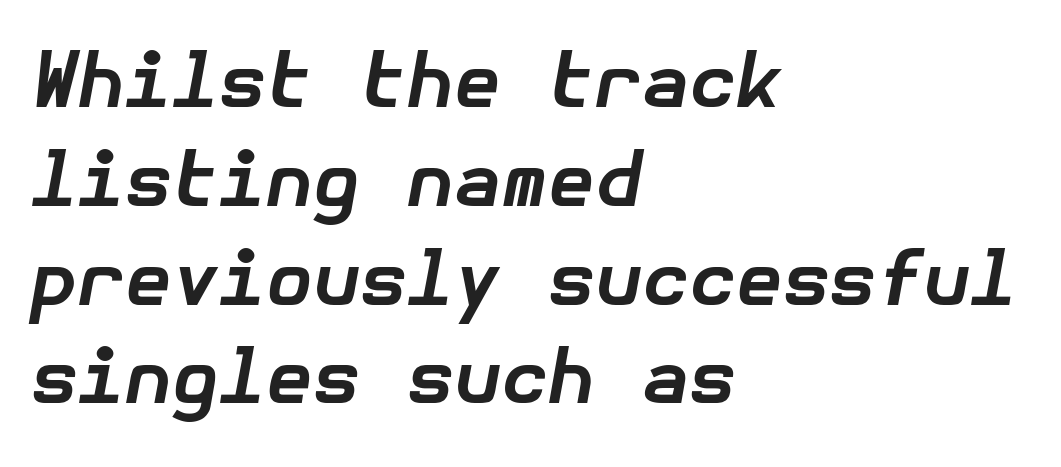
If you drew a ruler down the left edge, every line would touch it. The rendering applies a slant to the glyphs. The gaps between neighbouring characters are ordinary and unremarkable. Bold? Absolutely — the strokes are thick and heavy.
